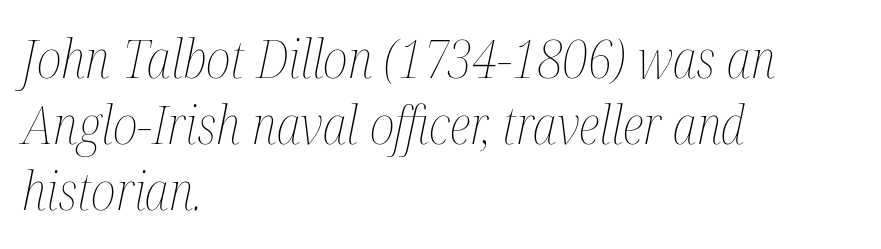
The face used here is proportionally spaced, like ordinary book or web type. Compared with a centered layout, this one pins lines to the left instead. Compared with typical paragraphs, the rows here are spaced about the same. The strip under each line holds only bare page. The letterforms sit at book weight or below.
